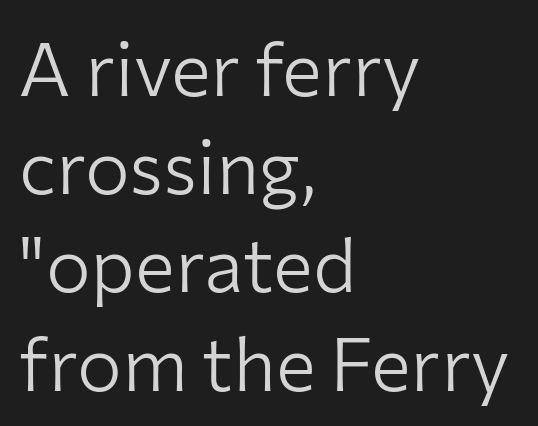
The letters stand straight up with perfectly vertical stems. Is the stroke heavy? The answer is a plain regular-or-lighter. Caption: standard tracking, unaltered. Typeset ragged right — the left edge is the straight one. The space directly below the letters is spotless. In terms of letterform style, serifs are entirely absent.
